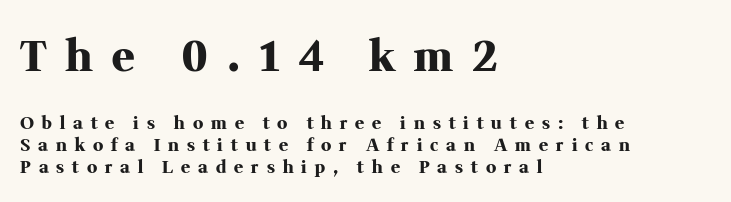
{"serif": "yes", "italic": "no", "bold": "yes", "weight": "heavy", "width": "normal", "stroke_contrast": "medium", "x_height": "medium", "monospaced": "no", "underline": "no", "align": "left", "line_spacing": "normal", "line_spacing_ratio": 1.3, "letter_spacing": "wide", "letter_spacing_em": 0.47, "larger_block": "first", "size_ratio": 2.47, "glyph_px": 42}
